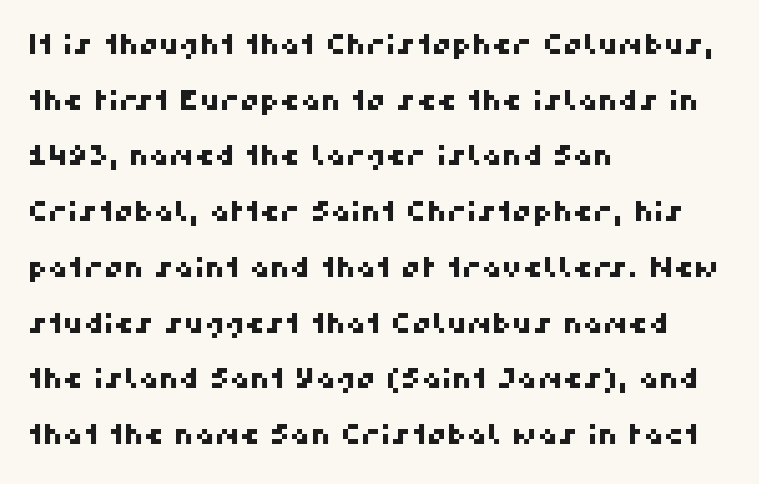
The lines are quadded left. The baseline area is clear. Reading down the column, the eye jumps a long way to each next line. Varying glyph widths throughout — classic text-font behaviour.
